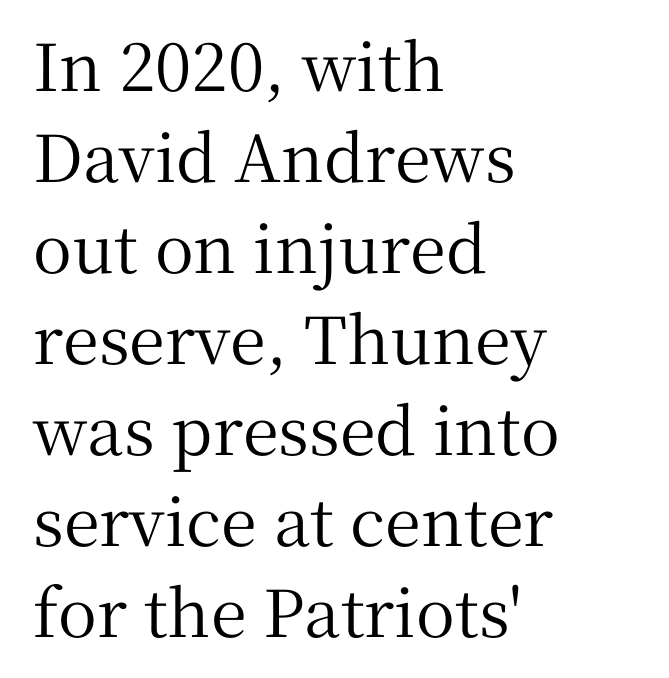
Each line starts at the same left margin while the right side varies. A typesetter would call this zero additional tracking. The rendering uses a moderate line-height, typical for paragraphs. What kind of face is this? One with serifs. Beneath every word, the page is bare.
